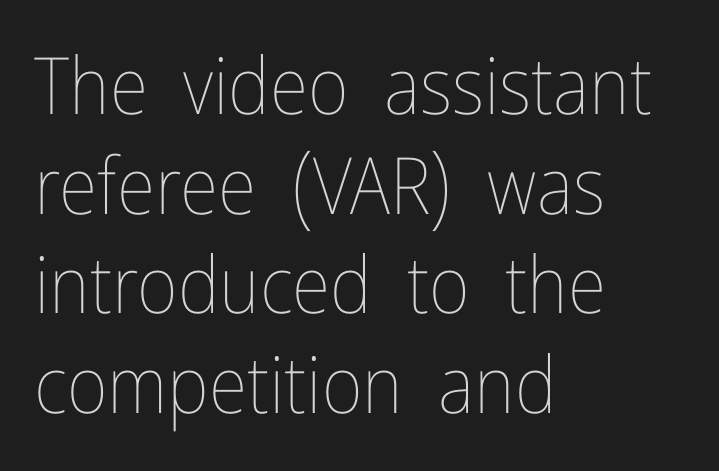
The passage shown is typed in a proportional face where columns would drift. These lines were composed using upright roman letters. Only glyphs here, with clear space below each row. Regular leading. Reading down the block, your eye returns to a fixed left position each line. The strokes are not fattened; the text isn't bold.
